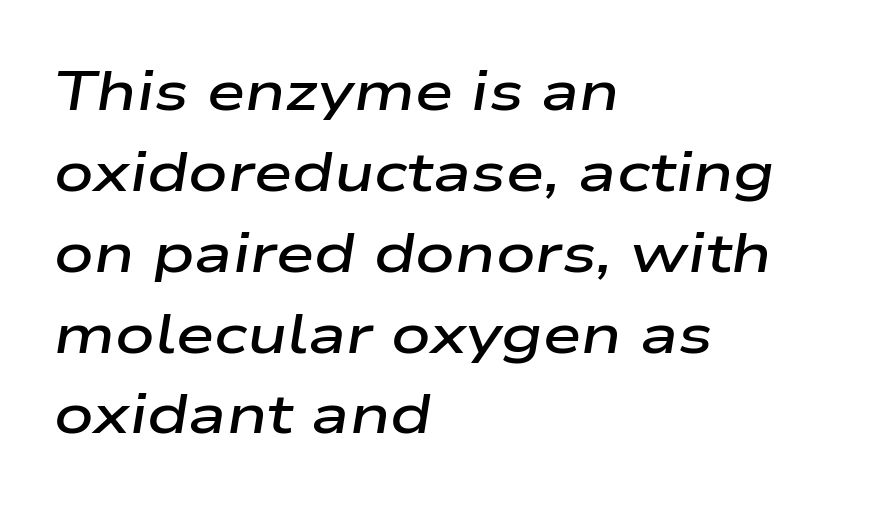
Q: Is the text bold? A: Semi-bold.
Q: Is the text italic (slanted)? A: Yes, it leans right by about 9 degrees.
Q: Is the text underlined? A: No.
Q: How is the paragraph aligned? A: Left-aligned.
Q: Is the spacing between letters normal or unusually wide? A: Normal.
Q: Is the spacing between lines tight, normal or loose? A: Normal.
Q: Width (condensed, normal, or wide)? A: Wide.
Q: Stroke contrast? A: Low.
Q: x-height? A: Medium.
Q: Monospaced? A: No.
